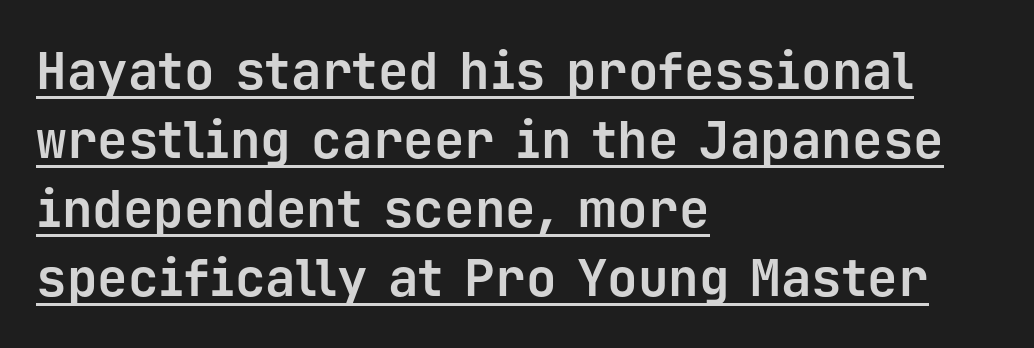
The image shows 51 px bold sans-serif type, upright, monospaced; set left-aligned, normal line spacing (1.35x), normal letter spacing, underlined; low stroke contrast and a medium x-height.
